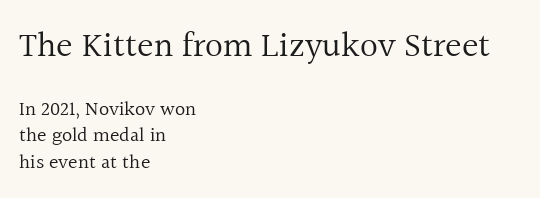
{"serif": "yes", "italic": "no", "bold": "no", "weight": "regular", "width": "normal", "x_height": "medium", "monospaced": "no", "underline": "no", "align": "left", "line_spacing": "normal", "line_spacing_ratio": 1.33, "letter_spacing": "normal", "letter_spacing_em": 0.0, "larger_block": "first", "size_ratio": 1.75, "glyph_px": 35}
